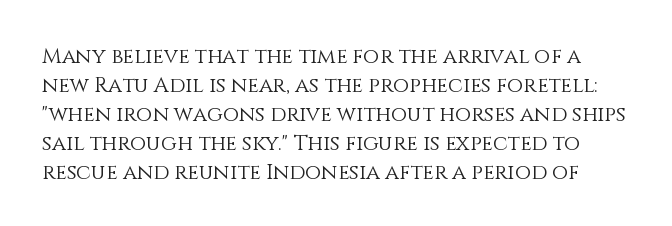
The image shows 21 px text type, upright; set normal line spacing (1.38x), normal letter spacing, not underlined.
